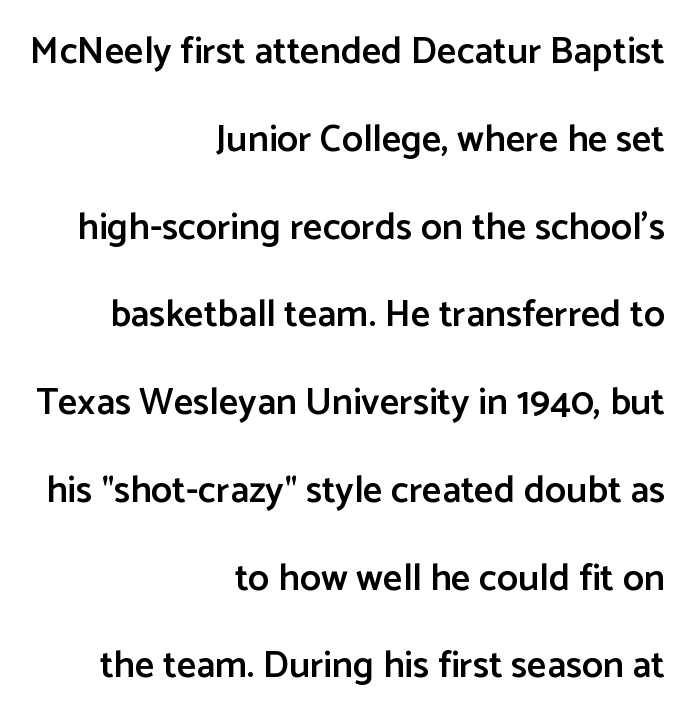
Q: Is the text bold? A: Semi-bold.
Q: Is the text italic (slanted)? A: No, it is upright.
Q: Is the typeface a serif or a sans-serif typeface? A: Sans-serif.
Q: Is the text underlined? A: No.
Q: How is the paragraph aligned? A: Right-aligned.
Q: Is the spacing between letters normal or unusually wide? A: Normal.
Q: Is the spacing between lines tight, normal or loose? A: Loose.
Q: Width (condensed, normal, or wide)? A: Normal.
Q: Stroke contrast? A: Low.
Q: x-height? A: Medium.
Q: Monospaced? A: No.
